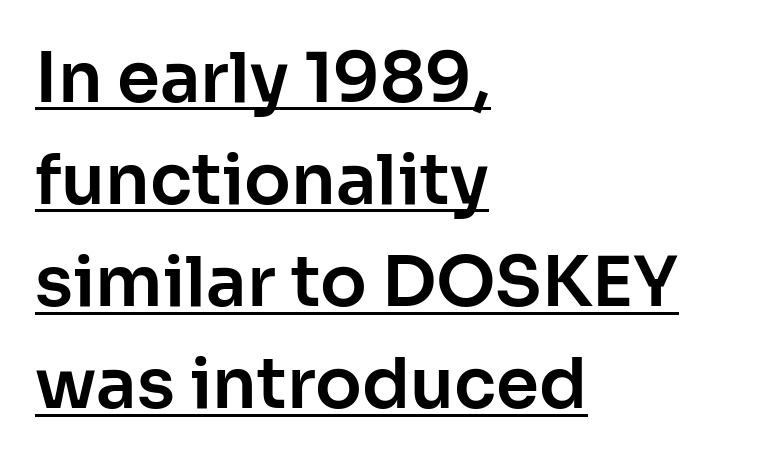
Q: Is the text italic (slanted)? A: No, it is upright.
Q: Is the typeface a serif or a sans-serif typeface? A: Sans-serif.
Q: Is the text underlined? A: Yes.
Q: How is the paragraph aligned? A: Left-aligned.
Q: Is the spacing between letters normal or unusually wide? A: Normal.
Q: Is the spacing between lines tight, normal or loose? A: Normal.
Q: Width (condensed, normal, or wide)? A: Normal.
Q: Stroke contrast? A: Low.
Q: x-height? A: Medium.
Q: Monospaced? A: No.
